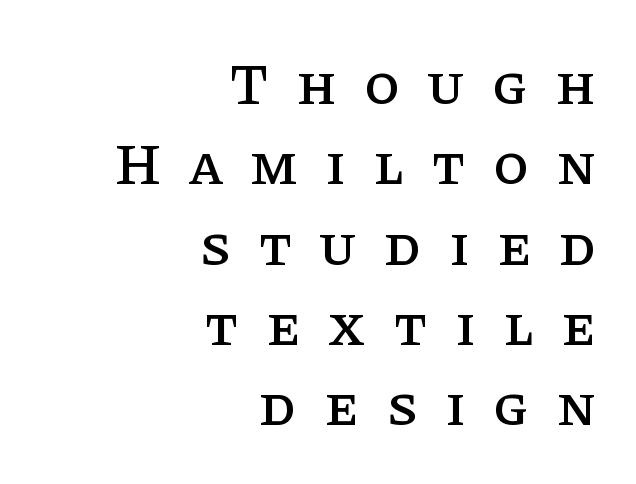
The image shows 57 px serif type, upright; set right-aligned, normal line spacing (1.41x), unusually wide letter spacing (+0.48 em), not underlined; low stroke contrast and a large x-height.
